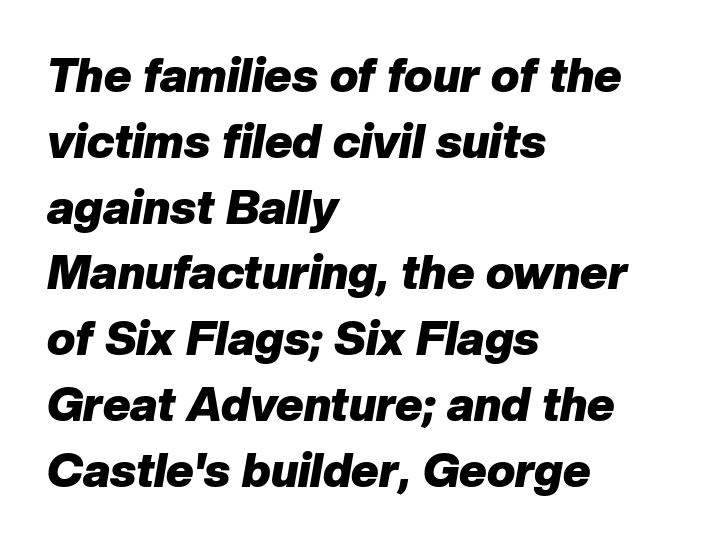
Characters follow at the spacing the type designer built in. Varying glyph widths throughout — classic text-font behaviour. Rows of type keep a routine distance in the vertical direction. Each glyph is drawn with heavy, bold strokes. A typesetter would mark this as italic. Teacher's note: observe the even left margin — that is flush-left alignment.
